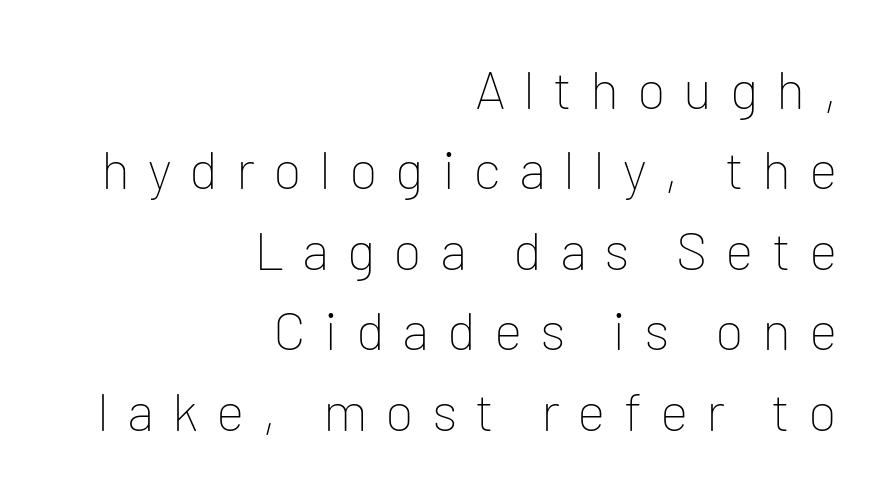
A flush-right, rag-left setting is used for this passage. Grotesque or geometric, the face here clearly has no serifs. Successive baselines arrive at the customary interval. Looks like regular typesetting: each glyph gets only the width it needs.
